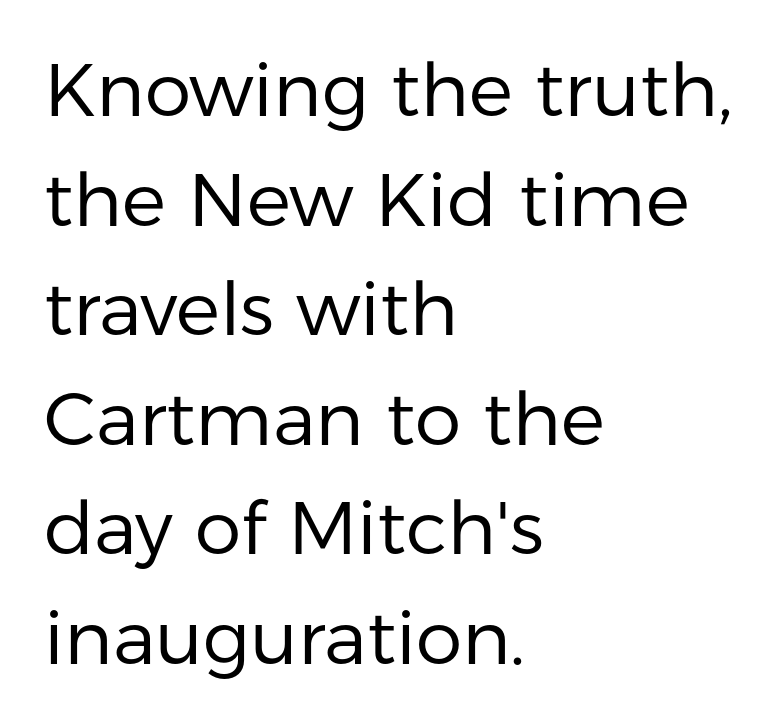
The specimen reads as upright at a glance. Does the leading feel generous? No, just average. Is the block centered? No — it sits flush against the left margin. Vertical stems look standard width or narrower in stroke.
